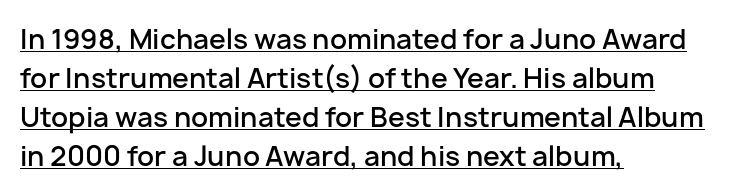
Q: Is the text bold? A: Semi-bold.
Q: Is the text italic (slanted)? A: No, it is upright.
Q: Is the text underlined? A: Yes.
Q: How is the paragraph aligned? A: Left-aligned.
Q: Is the spacing between letters normal or unusually wide? A: Normal.
Q: Is the spacing between lines tight, normal or loose? A: Normal.
